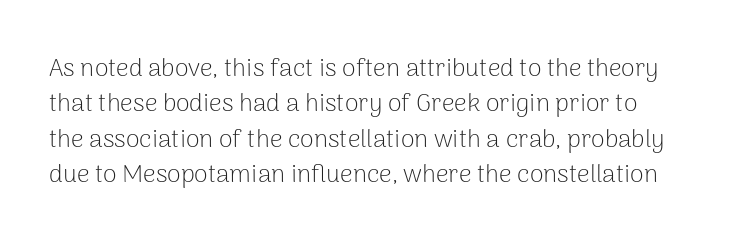
Q: Is the text bold? A: No.
Q: Is the text italic (slanted)? A: No, it is upright.
Q: Is the text underlined? A: No.
Q: How is the paragraph aligned? A: Left-aligned.
Q: Is the spacing between letters normal or unusually wide? A: Normal.
Q: Is the spacing between lines tight, normal or loose? A: Normal.
